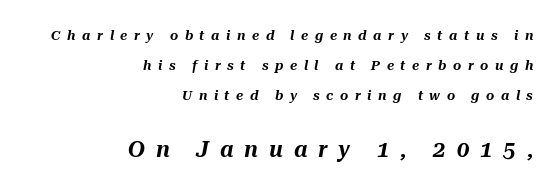
Q: Is the text italic (slanted)? A: Yes, it leans right by about 10 degrees.
Q: Is the text underlined? A: No.
Q: How is the paragraph aligned? A: Right-aligned.
Q: Is the spacing between letters normal or unusually wide? A: Unusually wide.
Q: Is the spacing between lines tight, normal or loose? A: Loose.
Q: Which block of text is set in a larger size, the first (top) or the second (bottom)? A: The second (bottom) one.
